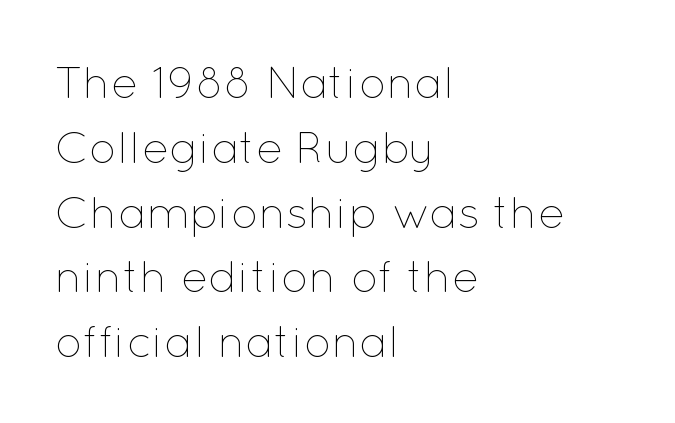
Q: Is the text bold? A: No.
Q: Is the text italic (slanted)? A: No, it is upright.
Q: Is the text underlined? A: No.
Q: How is the paragraph aligned? A: Left-aligned.
Q: Is the spacing between letters normal or unusually wide? A: Normal.
Q: Is the spacing between lines tight, normal or loose? A: Normal.
Q: Width (condensed, normal, or wide)? A: Normal.
Q: Stroke contrast? A: Low.
Q: x-height? A: Medium.
Q: Monospaced? A: No.
